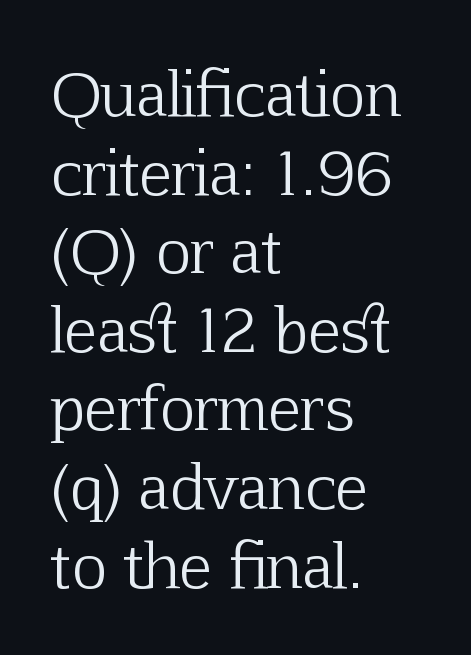
{"serif": "yes", "italic": "no", "bold": "no", "weight": "light", "width": "normal", "stroke_contrast": "low", "x_height": "medium", "monospaced": "no", "underline": "no", "align": "left", "line_spacing": "normal", "line_spacing_ratio": 1.31, "letter_spacing": "normal", "letter_spacing_em": 0.0, "glyph_px": 60}
